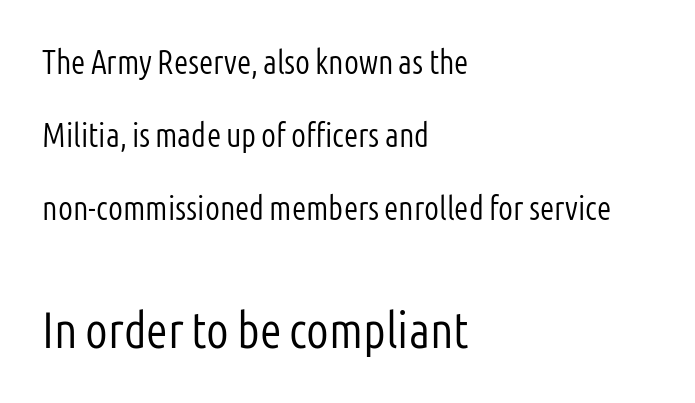
Whoever set this made the second block the dominant, larger element. In CSS terms this would be text-align: left. The type family on display is of the sans-serif kind. Students, observe: this is what heavily led, spacious text looks like.
